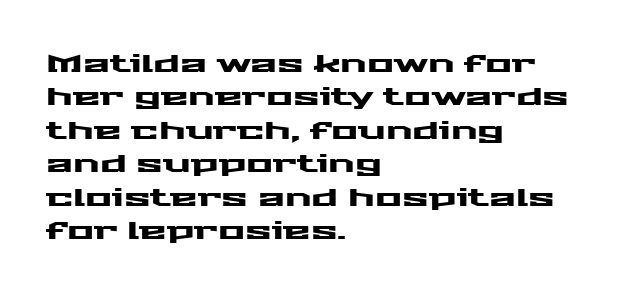
The image shows 25 px text type, upright; set left-aligned, normal line spacing (1.34x), normal letter spacing, not underlined.
